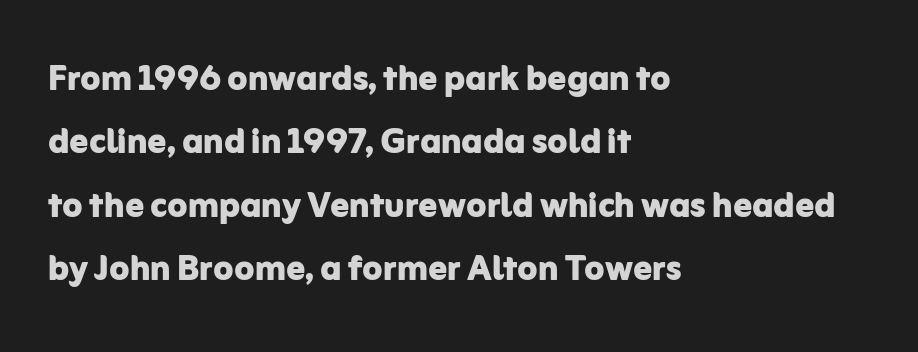
{"serif": "no", "italic": "no", "bold": "yes", "weight": "bold", "width": "normal", "stroke_contrast": "low", "x_height": "medium", "monospaced": "no", "underline": "no", "align": "left", "line_spacing": "normal", "line_spacing_ratio": 1.38, "letter_spacing": "normal", "letter_spacing_em": 0.0, "glyph_px": 46}
